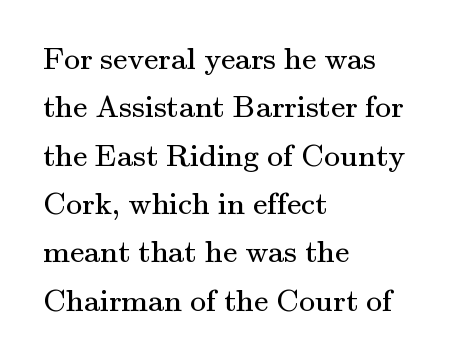
{"serif": "yes", "italic": "no", "bold": "no", "weight": "regular", "width": "normal", "stroke_contrast": "medium", "x_height": "small", "monospaced": "no", "underline": "no", "align": "left", "line_spacing": "normal", "line_spacing_ratio": 1.51, "letter_spacing": "normal", "letter_spacing_em": 0.0, "glyph_px": 32}
